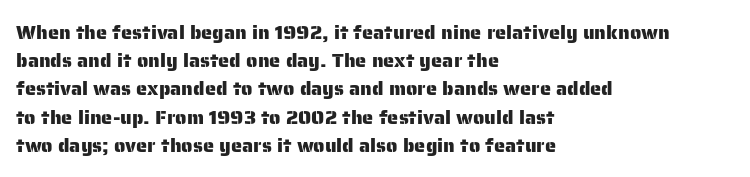
Q: Is the text italic (slanted)? A: No, it is upright.
Q: Is the text underlined? A: No.
Q: How is the paragraph aligned? A: Left-aligned.
Q: Is the spacing between letters normal or unusually wide? A: Normal.
Q: Is the spacing between lines tight, normal or loose? A: Normal.
